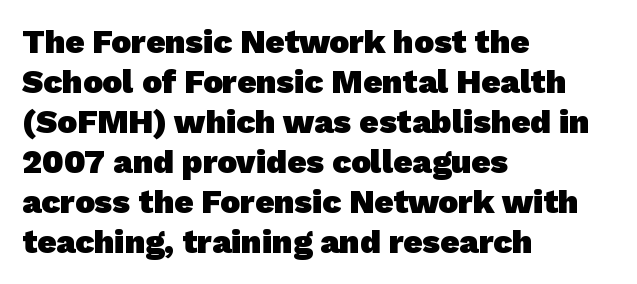
The font family rendered here belongs to the sans-serif group. The setting favours the left margin, as ordinary paragraphs usually do. These lines carry a lot of weight — the face is fully bold. Think of a printed novel: that variable character pitch is what you see here. Inter-character spacing is left at the font's built-in metrics.
